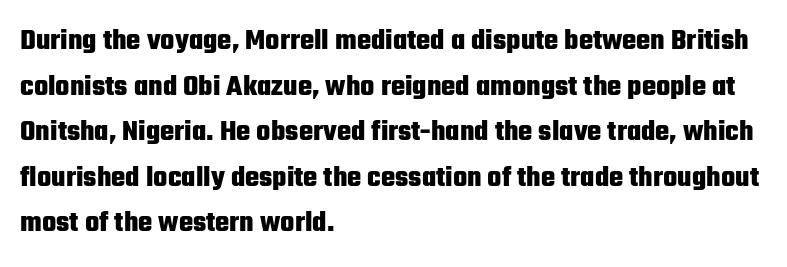
The image shows 30 px heavy, condensed sans-serif type, upright; set left-aligned, normal line spacing (1.52x), normal letter spacing, not underlined; low stroke contrast and a medium x-height.
